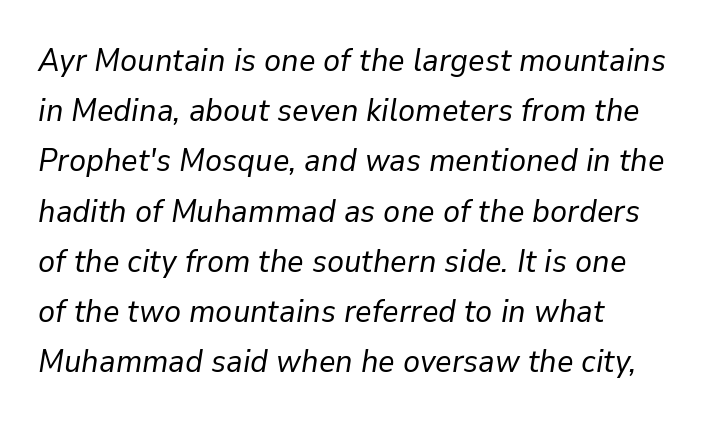
{"italic": "yes", "lean": "right", "slant_degrees": 9, "bold": "no", "weight": "regular", "width": "normal", "stroke_contrast": "low", "x_height": "medium", "monospaced": "no", "underline": "no", "line_spacing": "normal", "line_spacing_ratio": 1.57, "letter_spacing": "normal", "letter_spacing_em": 0.0, "glyph_px": 32}
